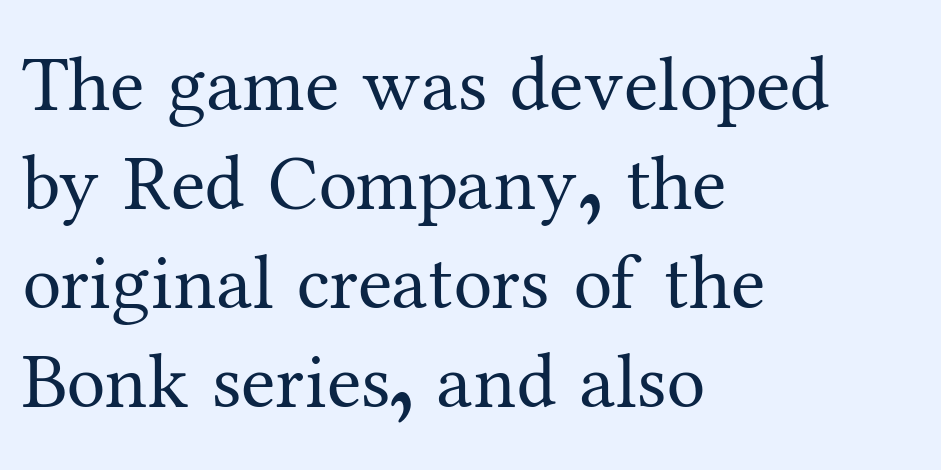
The typeface has the unassuming heft of standard copy or less. In terms of leading, this rendering sits right in the middle. The letters advance in unequal steps, a hallmark of proportional type. Look at the bottom of the vertical strokes: they flare into serifs here. Just letters on the line, the space beneath them empty. Vertical strokes here are truly vertical.
